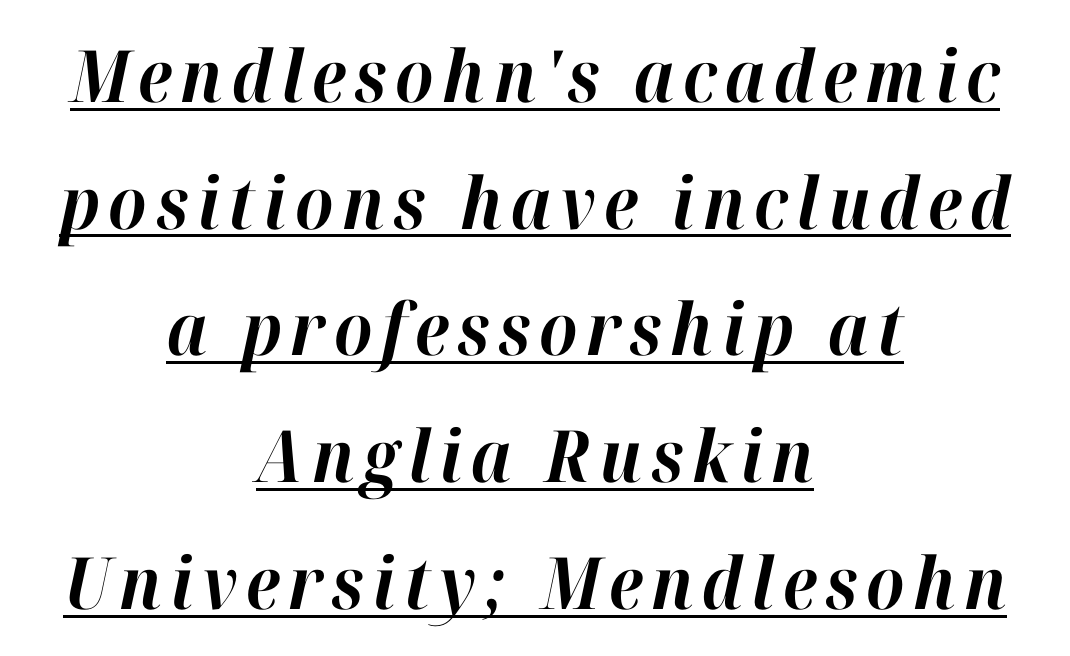
The image shows 72 px bold type, italic (leaning right); set centered, line spacing 1.76x, underlined; high stroke contrast and a medium x-height.
